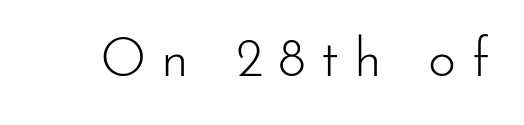
The image shows 54 px light sans-serif type, upright; set unusually wide letter spacing (+0.28 em), not underlined; low stroke contrast and a small x-height.
